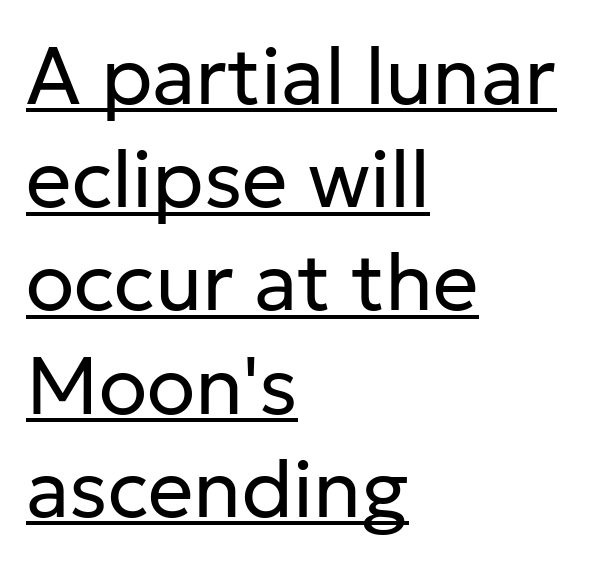
Ink coverage per letter is moderate at most. The type family on display is of the sans-serif kind. Looks like someone drew a line under every word here. Regarding leading, the lines here are spaced in the standard way. Reading down the block, your eye returns to a fixed left position each line. Posture: straight, roman, zero tilt.
